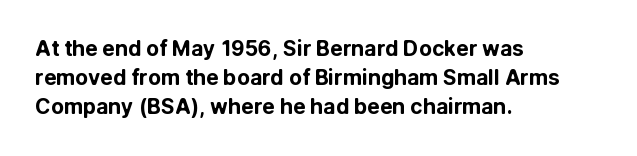
{"italic": "no", "bold": "yes", "underline": "no", "align": "left", "line_spacing": "normal", "line_spacing_ratio": 1.39, "letter_spacing": "normal", "letter_spacing_em": 0.0, "glyph_px": 21}
